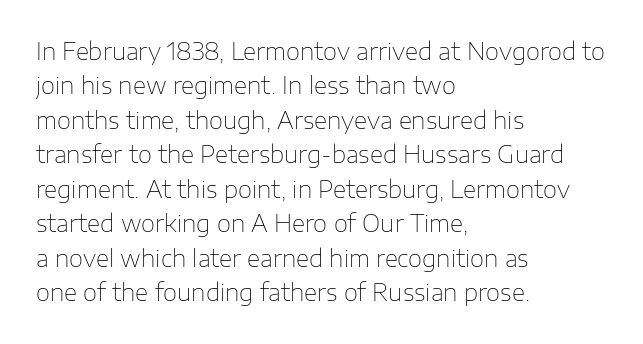
The image shows 23 px text type, upright; set left-aligned, normal line spacing (1.5x), normal letter spacing, not underlined.
